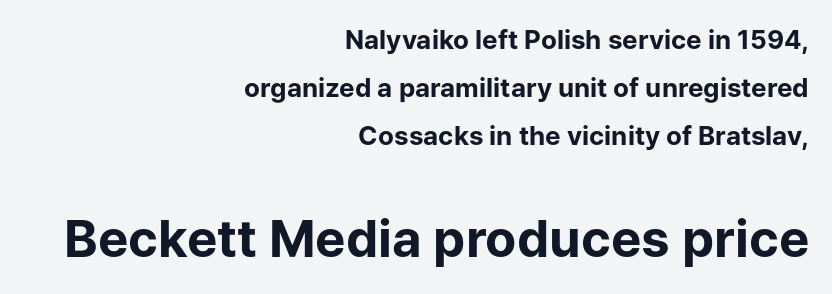
This rendering employs a face without finishing strokes, i.e., a sans-serif. The rendering anchors every line to the right-hand side. Here the second block reads like a headline and the first like body copy. Each row of text sits above clean, open space. What stands out about the letter spacing? Nothing — it is the standard amount. Summary of weight: heavy, a full bold.
